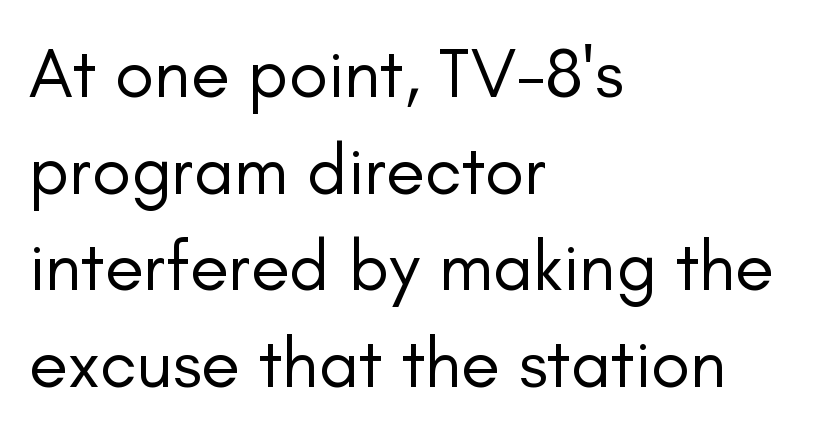
The image shows 71 px regular-weight sans-serif type, upright; set left-aligned, normal line spacing (1.36x), normal letter spacing, not underlined; low stroke contrast and a small x-height.
